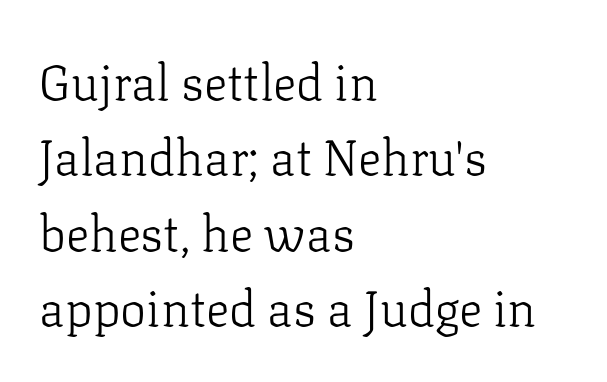
The letterforms sit at book weight or below. Honestly, the letter spacing is just normal — you wouldn't notice it. Leftover space on each line is placed entirely after the last word. Designer's note — italics off, roman on.
